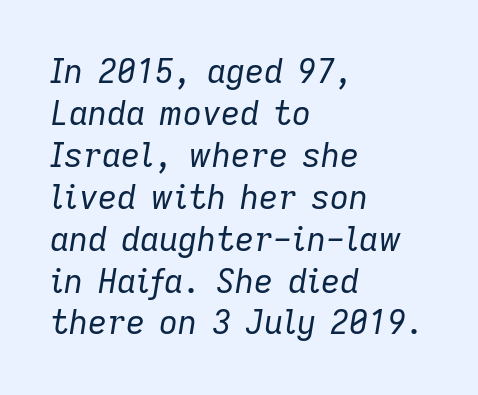
Q: Is the text bold? A: No.
Q: Is the text italic (slanted)? A: Yes, it leans right by about 9 degrees.
Q: Is the text underlined? A: No.
Q: How is the paragraph aligned? A: Left-aligned.
Q: Is the spacing between letters normal or unusually wide? A: Normal.
Q: Is the spacing between lines tight, normal or loose? A: Normal.
Q: Width (condensed, normal, or wide)? A: Normal.
Q: Stroke contrast? A: Low.
Q: x-height? A: Medium.
Q: Monospaced? A: No.
